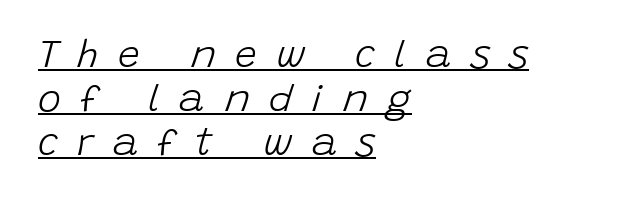
The line-height multiplier appears low, near solid setting. Each line of the rendering has a horizontal stroke beneath the glyphs. Varying glyph widths throughout — classic text-font behaviour. Heaviness? Minimal to ordinary, like unemphasized prose. There is plenty of visible air inserted between adjacent glyphs.
